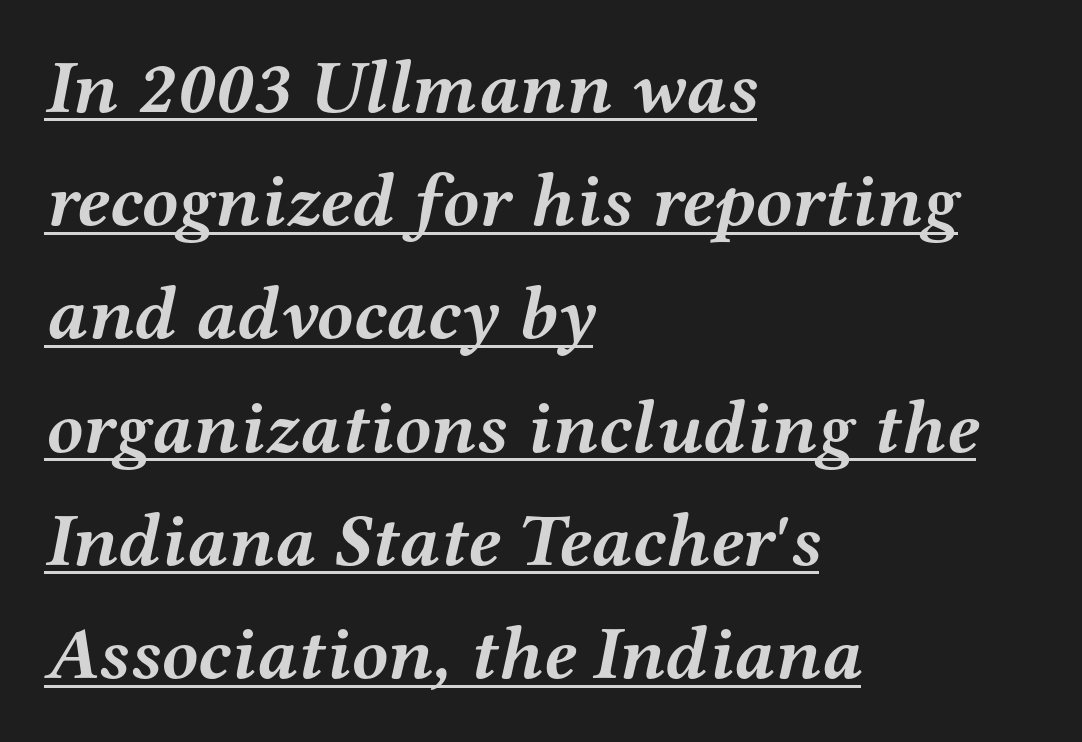
You could not count columns in this text — the font is proportionally spaced. Tracking here is standard; glyphs follow each other at the usual distance. It's the slanting kind of type. These lines are composed in type with serifs.
